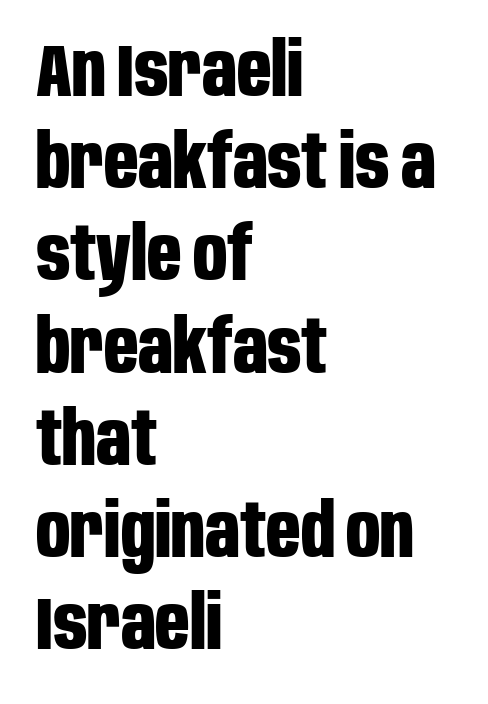
The image shows 75 px bold, condensed sans-serif type, upright; set left-aligned, line spacing 1.23x, normal letter spacing, not underlined; low stroke contrast and a large x-height.
